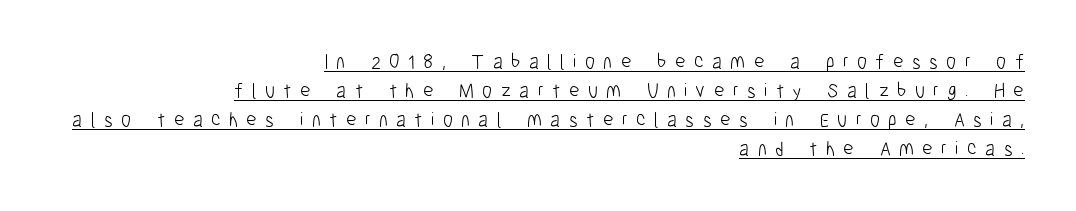
The image shows 20 px text type, upright; set right-aligned, normal line spacing (1.45x), unusually wide letter spacing (+0.42 em), underlined.
